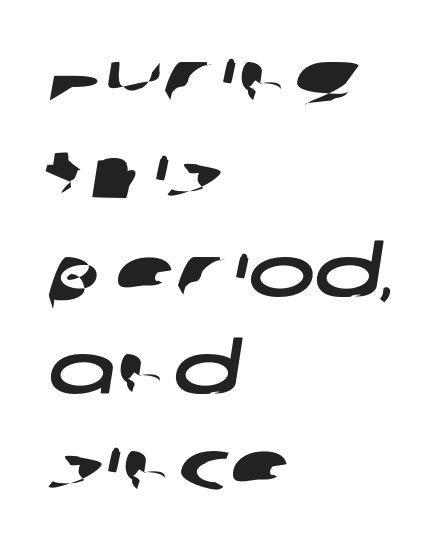
{"serif": "no", "width": "wide", "stroke_contrast": "low", "x_height": "large", "monospaced": "no", "underline": "no", "align": "left", "line_spacing": "normal", "line_spacing_ratio": 1.37, "letter_spacing": "normal", "letter_spacing_em": 0.0, "glyph_px": 71}
